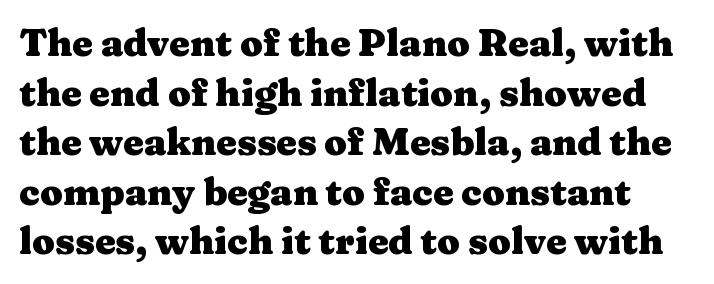
{"serif": "yes", "italic": "no", "bold": "yes", "weight": "heavy", "width": "wide", "stroke_contrast": "medium", "x_height": "medium", "monospaced": "no", "underline": "no", "line_spacing": "normal", "line_spacing_ratio": 1.34, "letter_spacing": "normal", "letter_spacing_em": 0.0, "glyph_px": 37}
